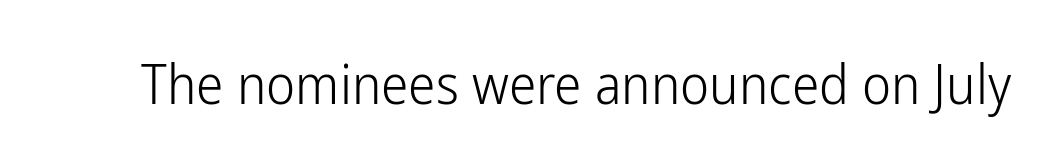
{"serif": "no", "italic": "no", "bold": "no", "weight": "light", "width": "condensed", "stroke_contrast": "low", "x_height": "medium", "monospaced": "no", "underline": "no", "letter_spacing": "normal", "letter_spacing_em": 0.0, "glyph_px": 55}
